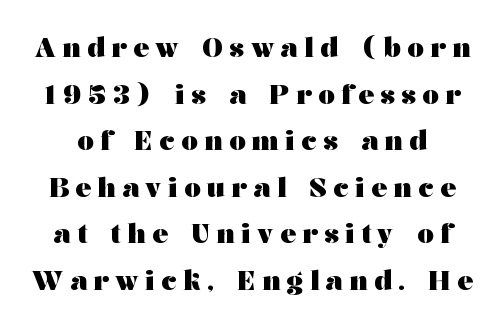
{"italic": "no", "bold": "yes", "underline": "no", "line_spacing_ratio": 1.79, "letter_spacing": "wide", "letter_spacing_em": 0.25, "glyph_px": 26}
